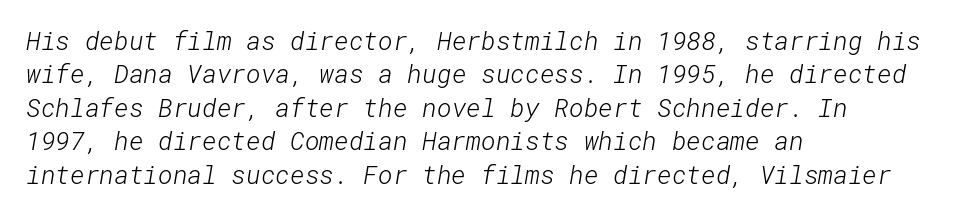
The image shows 25 px text type; set left-aligned, normal line spacing (1.34x), normal letter spacing, not underlined.
